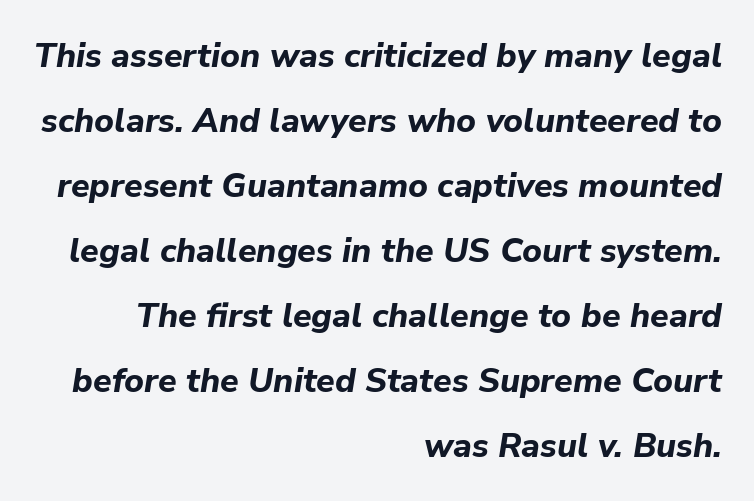
Q: Is the text bold? A: Yes.
Q: Is the text italic (slanted)? A: Yes, it leans right by about 9 degrees.
Q: Is the text underlined? A: No.
Q: How is the paragraph aligned? A: Right-aligned.
Q: Is the spacing between letters normal or unusually wide? A: Normal.
Q: Is the spacing between lines tight, normal or loose? A: Loose.
Q: Width (condensed, normal, or wide)? A: Normal.
Q: Stroke contrast? A: Low.
Q: x-height? A: Medium.
Q: Monospaced? A: No.
